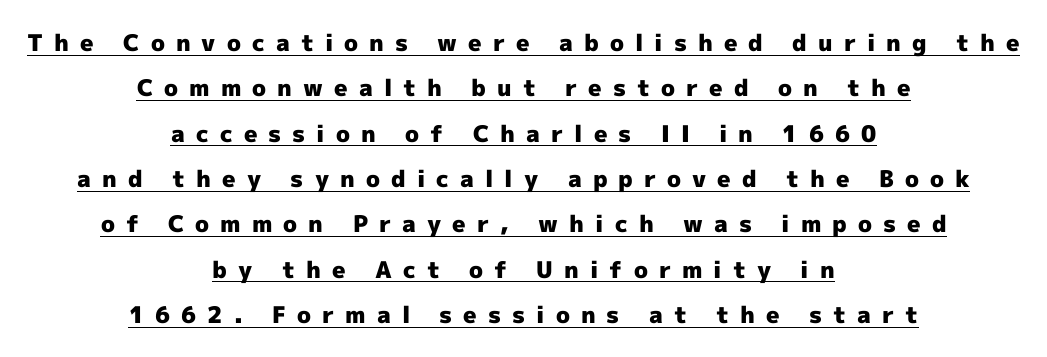
The image shows 23 px bold type, upright; set centered, loose line spacing (1.97x), unusually wide letter spacing (+0.48 em), underlined.
